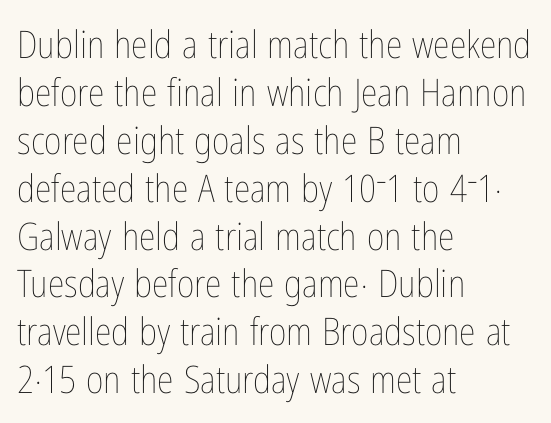
Q: Is the text bold? A: No.
Q: Is the text italic (slanted)? A: No, it is upright.
Q: Is the text underlined? A: No.
Q: How is the paragraph aligned? A: Left-aligned.
Q: Is the spacing between letters normal or unusually wide? A: Normal.
Q: Is the spacing between lines tight, normal or loose? A: Normal.
Q: Width (condensed, normal, or wide)? A: Condensed.
Q: Stroke contrast? A: Low.
Q: x-height? A: Medium.
Q: Monospaced? A: No.
